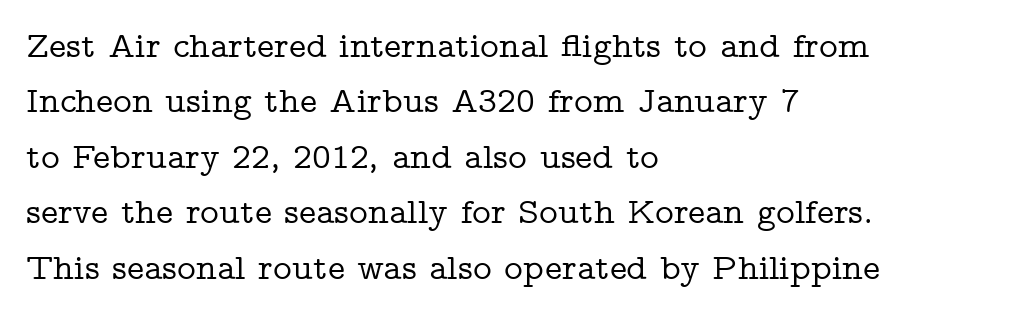
The image shows 36 px wide serif type, upright; set left-aligned, normal line spacing (1.54x), normal letter spacing, not underlined; low stroke contrast and a medium x-height.
